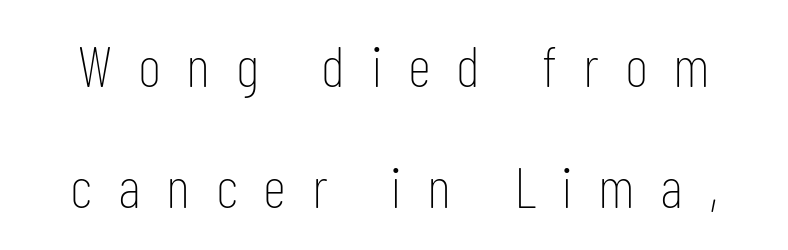
Q: Is the text bold? A: No.
Q: Is the text italic (slanted)? A: No, it is upright.
Q: Is the typeface a serif or a sans-serif typeface? A: Sans-serif.
Q: Is the text underlined? A: No.
Q: Is the spacing between letters normal or unusually wide? A: Unusually wide.
Q: Is the spacing between lines tight, normal or loose? A: Loose.
Q: Width (condensed, normal, or wide)? A: Condensed.
Q: Stroke contrast? A: Low.
Q: x-height? A: Medium.
Q: Monospaced? A: No.
